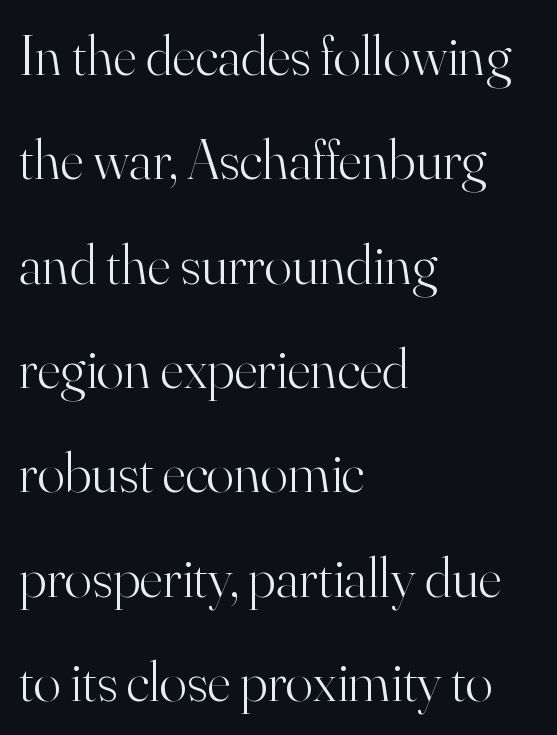
When letters stand straight like this, we call the style roman or upright. Caption: face not bold, strokes unweighted. Spacing verdict: proportional, widths tailored to each character. The rag falls on the right side of this text block.
